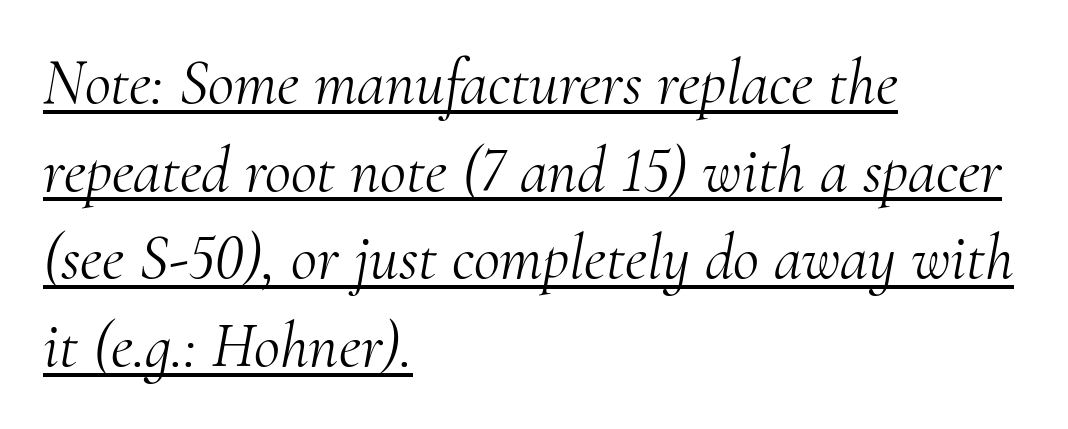
Q: Is the text bold? A: No.
Q: Is the text italic (slanted)? A: Yes, it leans right by about 10 degrees.
Q: Is the typeface a serif or a sans-serif typeface? A: Serif.
Q: Is the text underlined? A: Yes.
Q: How is the paragraph aligned? A: Left-aligned.
Q: Is the spacing between letters normal or unusually wide? A: Normal.
Q: Is the spacing between lines tight, normal or loose? A: Normal.
Q: Width (condensed, normal, or wide)? A: Normal.
Q: Stroke contrast? A: Medium.
Q: x-height? A: Small.
Q: Monospaced? A: No.
